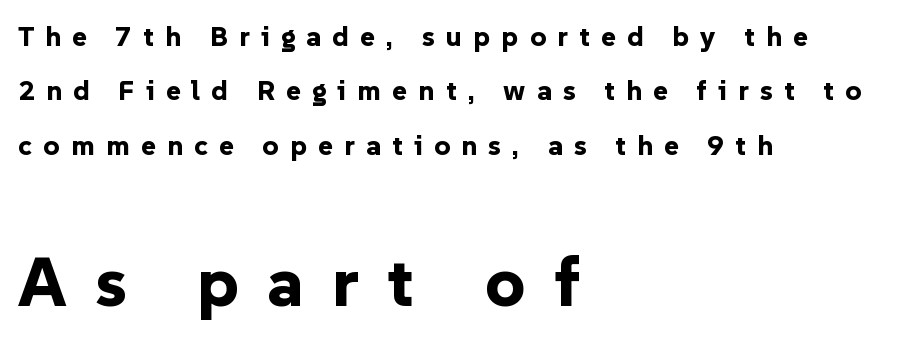
Q: Is the text bold? A: Yes.
Q: Is the text italic (slanted)? A: No, it is upright.
Q: Is the typeface a serif or a sans-serif typeface? A: Sans-serif.
Q: Is the text underlined? A: No.
Q: How is the paragraph aligned? A: Left-aligned.
Q: Is the spacing between letters normal or unusually wide? A: Unusually wide.
Q: Is the spacing between lines tight, normal or loose? A: Loose.
Q: Which block of text is set in a larger size, the first (top) or the second (bottom)? A: The second (bottom) one.
Q: Width (condensed, normal, or wide)? A: Normal.
Q: Stroke contrast? A: Low.
Q: x-height? A: Medium.
Q: Monospaced? A: No.
